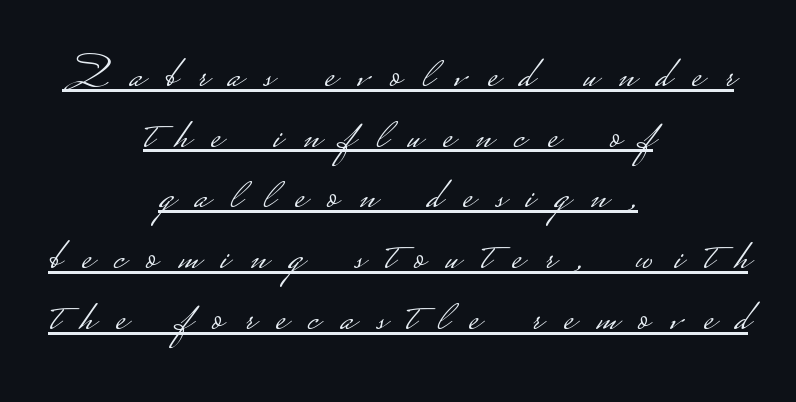
Leftover space on each line is divided equally before and after the words. Letters have the restrained weight of plain body copy at most. The type is letterspaced generously, with wide tracking. A normal amount of white space separates one row of letters from the next.
